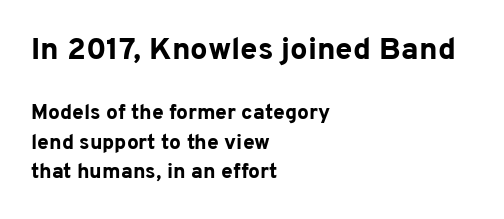
The image shows 31 px bold sans-serif type, upright; set left-aligned, normal line spacing (1.42x), normal letter spacing, not underlined; the first (top) block is 1.48x larger; low stroke contrast and a medium x-height.
